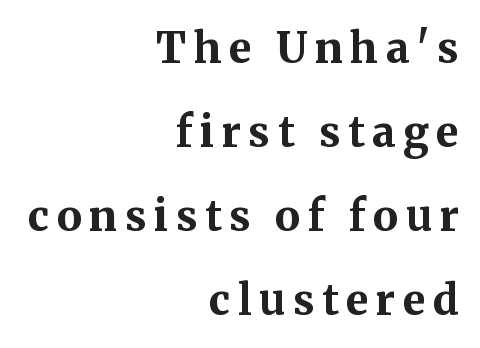
Q: Is the text bold? A: Yes.
Q: Is the text italic (slanted)? A: No, it is upright.
Q: Is the typeface a serif or a sans-serif typeface? A: Serif.
Q: Is the text underlined? A: No.
Q: How is the paragraph aligned? A: Right-aligned.
Q: Is the spacing between lines tight, normal or loose? A: Loose.
Q: Width (condensed, normal, or wide)? A: Normal.
Q: Stroke contrast? A: Medium.
Q: x-height? A: Medium.
Q: Monospaced? A: No.
